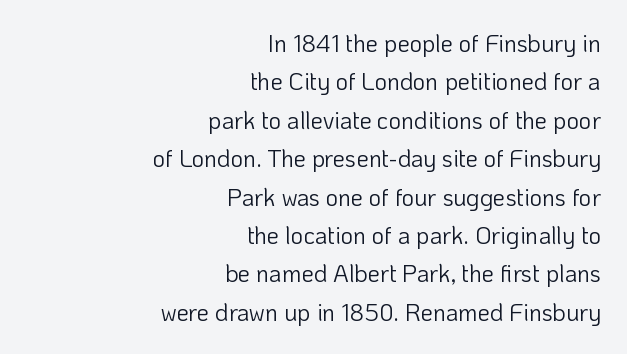
{"italic": "no", "bold": "no", "underline": "no", "align": "right", "line_spacing": "normal", "line_spacing_ratio": 1.6, "letter_spacing": "normal", "letter_spacing_em": 0.0, "glyph_px": 24}
